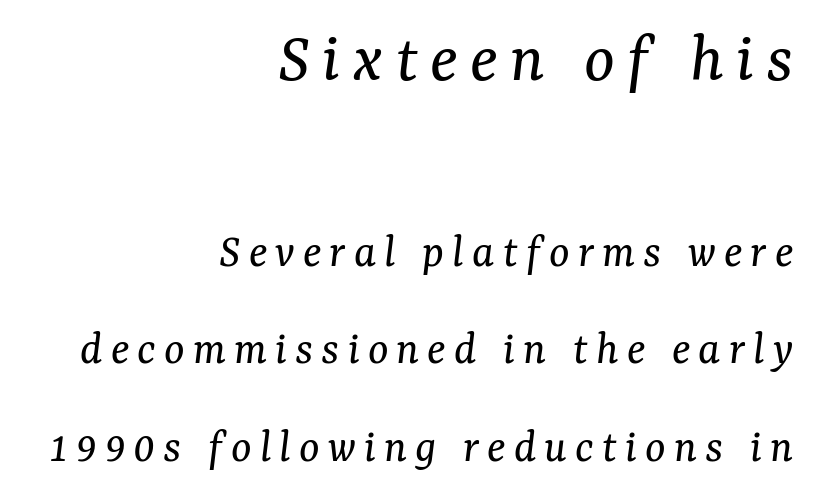
The emphasis by scale lands on block number one, above. Glance below the letters and you will spot only blank space. Is this a fixed-width face? No — the glyphs have proportional, varying widths. Look at the bottom of the vertical strokes: they flare into serifs here. The specimen reads as italic at a glance. The letterforms sit at book weight or below.
